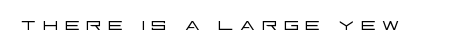
Q: Is the text bold? A: No.
Q: Is the text italic (slanted)? A: No, it is upright.
Q: Is the text underlined? A: No.
Q: Is the spacing between letters normal or unusually wide? A: Unusually wide.
